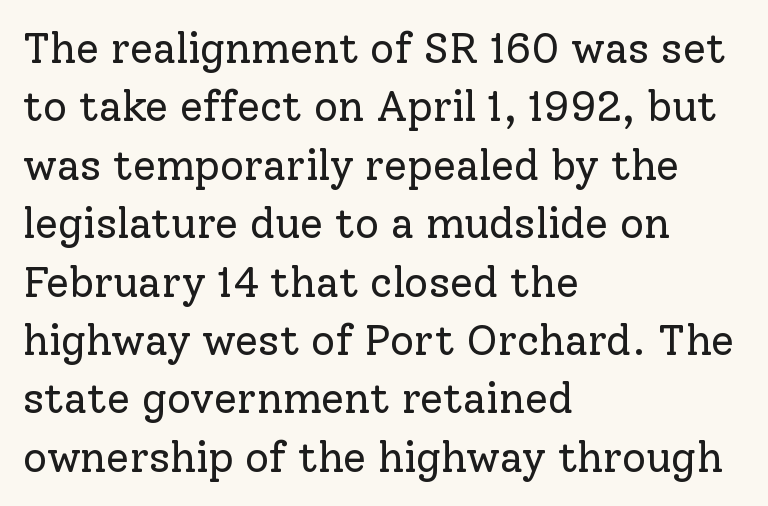
The image shows 42 px regular-weight serif type, upright; set left-aligned, normal line spacing (1.39x), normal letter spacing, not underlined; low stroke contrast and a medium x-height.
